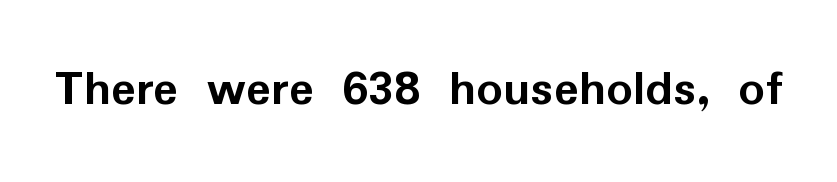
The glyphs are unaccompanied by any horizontal stroke below them. This rendering employs a face without finishing strokes, i.e., a sans-serif. These lines keep a tight, regular rhythm from letter to letter. Strokes here are thick enough to call this a true bold. This is the regular roman posture of the typeface.
